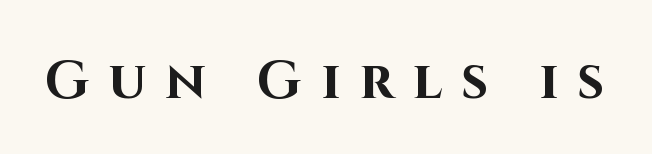
The image shows 53 px bold sans-serif type, upright; set unusually wide letter spacing (+0.36 em), not underlined; high stroke contrast and a large x-height.
